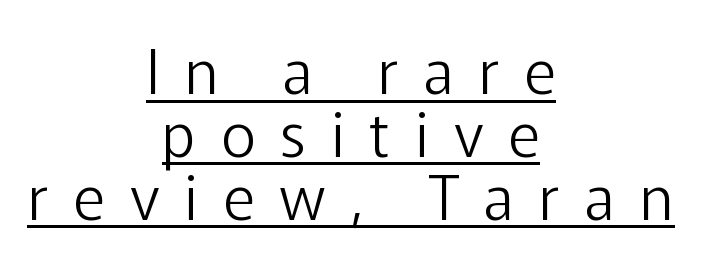
The image shows 61 px light sans-serif type, upright; set centered, tight line spacing (1.03x), unusually wide letter spacing (+0.41 em), underlined; low stroke contrast and a medium x-height.
